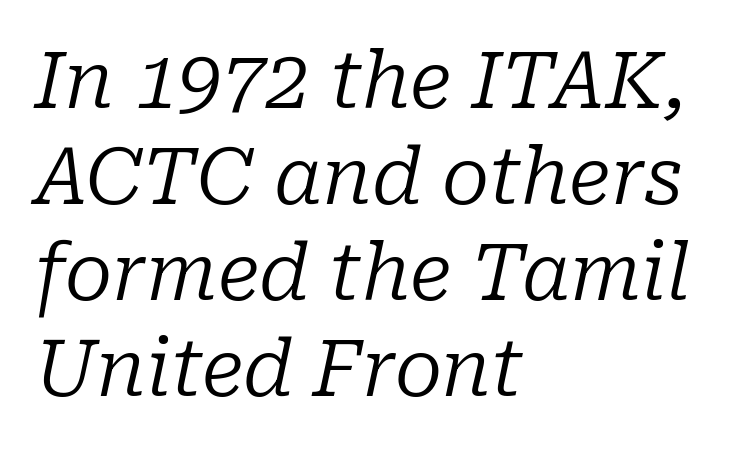
The image shows 78 px regular-weight serif type, italic (leaning right); set left-aligned, line spacing 1.23x, normal letter spacing, not underlined; low stroke contrast and a medium x-height.
